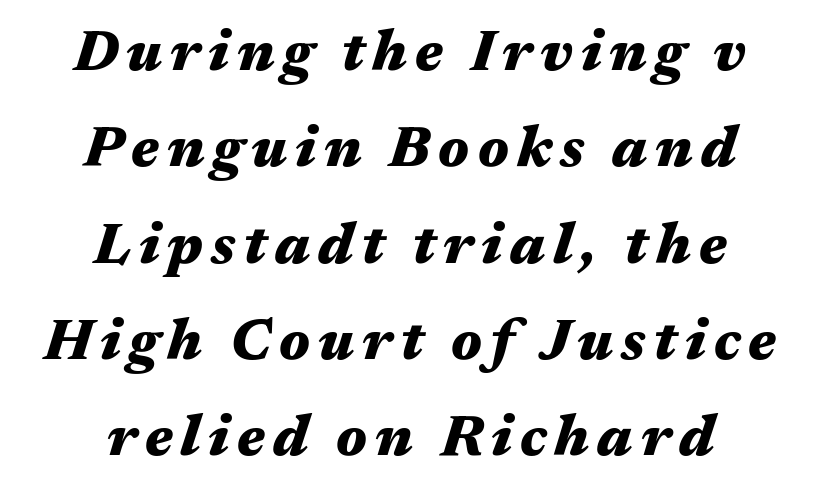
The image shows 57 px heavy, wide type, italic (leaning right); set centered, normal line spacing (1.69x), not underlined; medium stroke contrast and a medium x-height.
